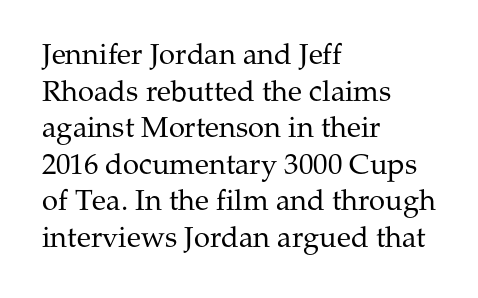
Q: Is the text bold? A: No.
Q: Is the text italic (slanted)? A: No, it is upright.
Q: Is the typeface a serif or a sans-serif typeface? A: Serif.
Q: Is the text underlined? A: No.
Q: How is the paragraph aligned? A: Left-aligned.
Q: Is the spacing between letters normal or unusually wide? A: Normal.
Q: Is the spacing between lines tight, normal or loose? A: Normal.
Q: Width (condensed, normal, or wide)? A: Normal.
Q: Stroke contrast? A: Medium.
Q: x-height? A: Medium.
Q: Monospaced? A: No.
